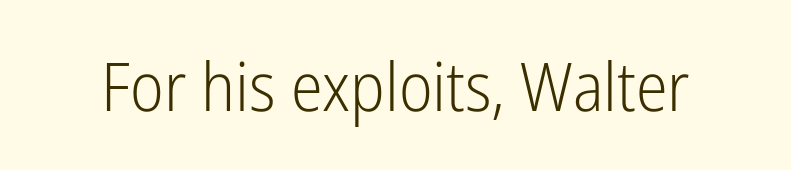
Q: Is the text bold? A: No.
Q: Is the text italic (slanted)? A: No, it is upright.
Q: Is the typeface a serif or a sans-serif typeface? A: Sans-serif.
Q: Is the text underlined? A: No.
Q: Is the spacing between letters normal or unusually wide? A: Normal.
Q: Width (condensed, normal, or wide)? A: Condensed.
Q: Stroke contrast? A: Low.
Q: x-height? A: Medium.
Q: Monospaced? A: No.
